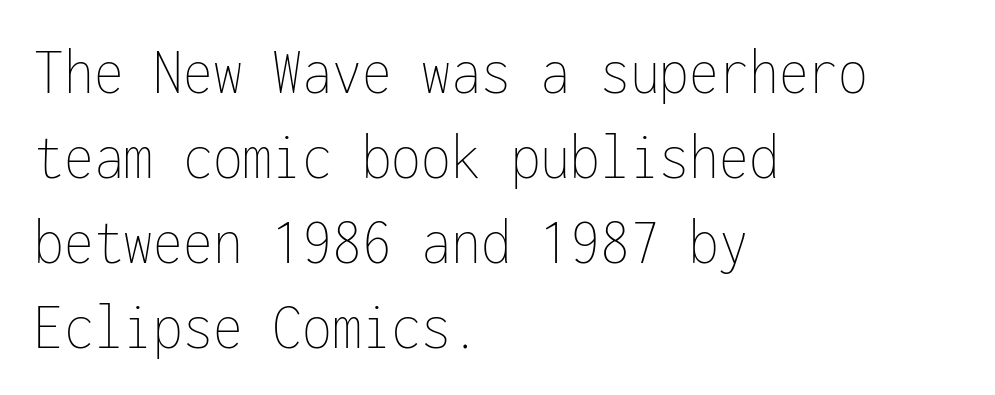
{"italic": "no", "bold": "no", "weight": "thin", "width": "condensed", "stroke_contrast": "low", "x_height": "medium", "monospaced": "yes", "underline": "no", "align": "left", "line_spacing": "normal", "line_spacing_ratio": 1.25, "letter_spacing": "normal", "letter_spacing_em": 0.0, "glyph_px": 68}
